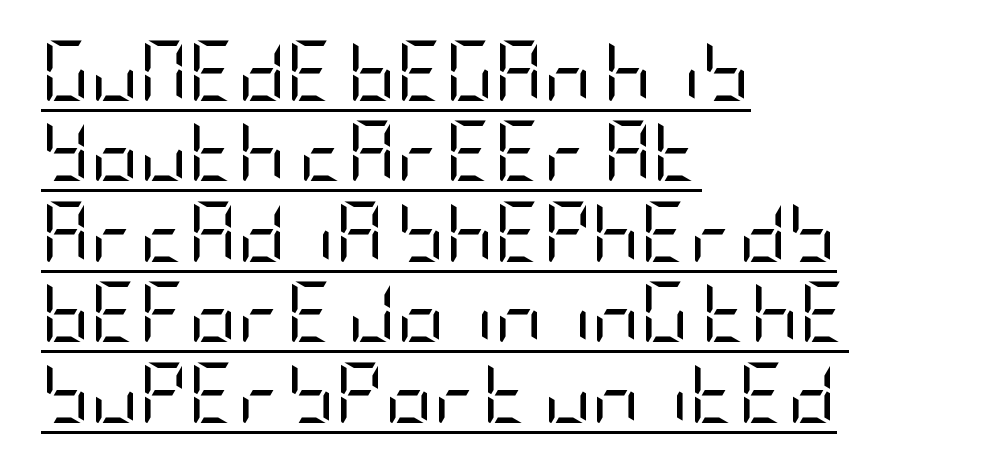
Normally led — the rows are evenly, conventionally spaced. Vertical strokes here are truly vertical. The lines are quadded left. Weight class: somewhere from thin through regular.
